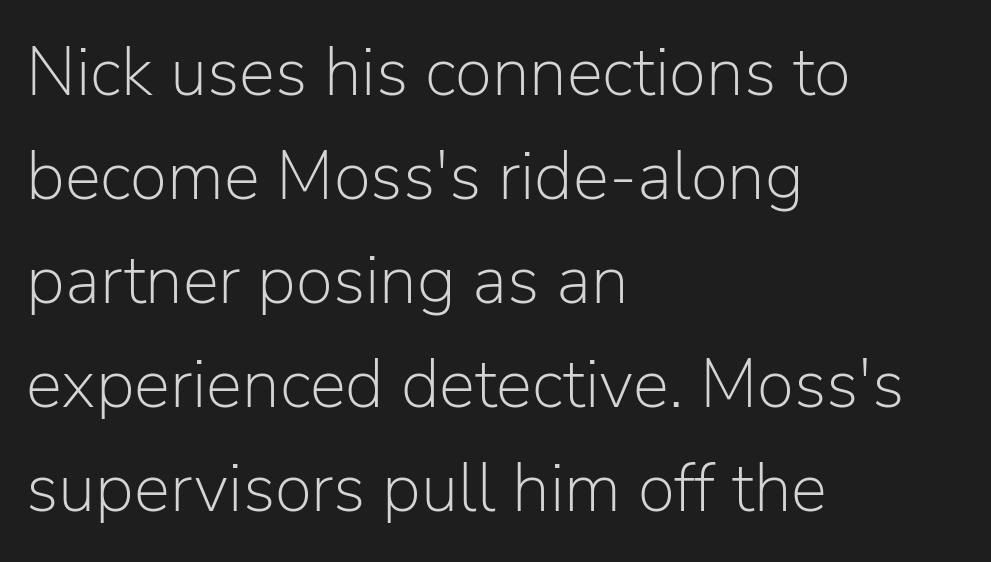
{"serif": "no", "italic": "no", "bold": "no", "weight": "light", "width": "normal", "stroke_contrast": "low", "x_height": "medium", "monospaced": "no", "underline": "no", "align": "left", "line_spacing": "normal", "line_spacing_ratio": 1.53, "letter_spacing": "normal", "letter_spacing_em": 0.0, "glyph_px": 68}
